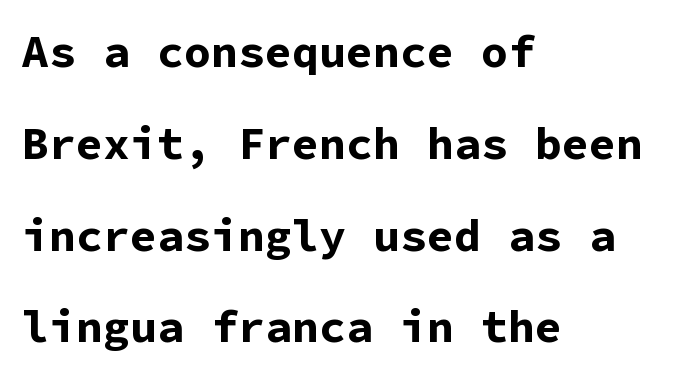
{"serif": "no", "italic": "no", "bold": "yes", "weight": "bold", "width": "normal", "stroke_contrast": "low", "x_height": "medium", "monospaced": "yes", "underline": "no", "align": "left", "line_spacing": "loose", "line_spacing_ratio": 2.04, "letter_spacing": "normal", "letter_spacing_em": 0.0, "glyph_px": 45}
